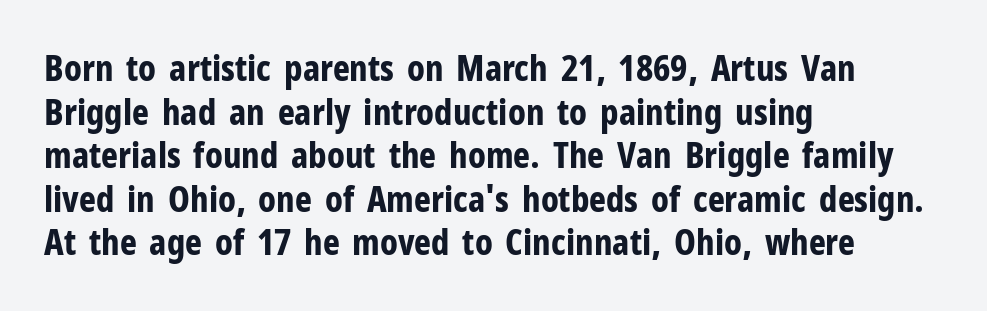
The image shows 36 px bold, condensed sans-serif type, upright; set left-aligned, line spacing 1.21x, normal letter spacing, not underlined; low stroke contrast and a medium x-height.
